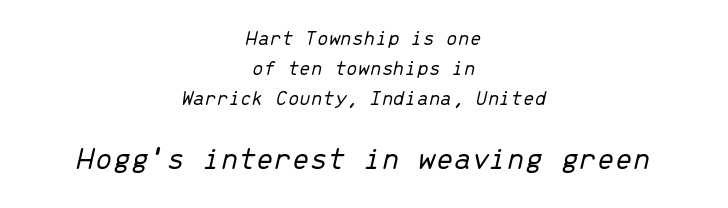
Letters have the restrained weight of plain body copy at most. In terms of letterspacing, this is plain default setting. Successive baselines arrive at the customary interval. An italicized treatment has been applied to the whole sample. The gap between lines stays unmarked.
